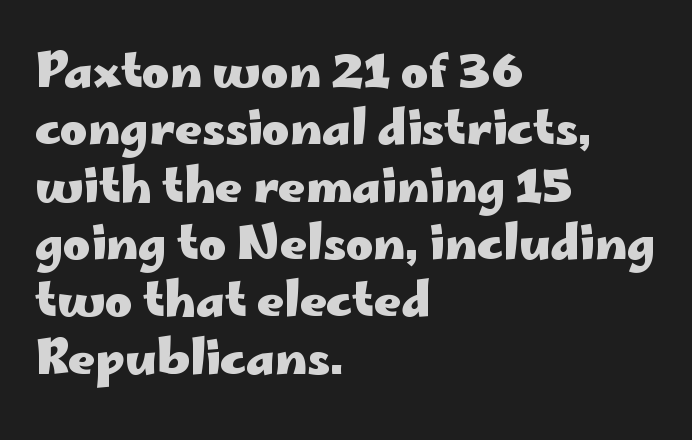
The gaps between neighbouring characters are ordinary and unremarkable. Left-aligned paragraph, ragged on the right. Italic: no, the glyphs are upright roman. Examine the stroke ends and you'll find no serifs. The face used here is proportionally spaced, like ordinary book or web type. The baseline area is clear.
